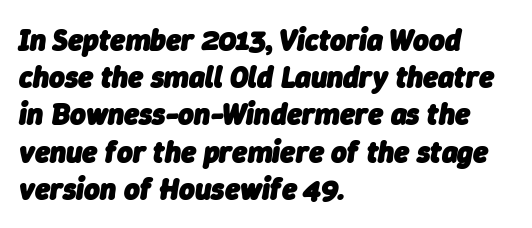
Q: Is the text bold? A: Yes.
Q: Is the text italic (slanted)? A: Yes, it leans right by about 9 degrees.
Q: Is the text underlined? A: No.
Q: How is the paragraph aligned? A: Left-aligned.
Q: Is the spacing between letters normal or unusually wide? A: Normal.
Q: Width (condensed, normal, or wide)? A: Normal.
Q: Stroke contrast? A: Low.
Q: x-height? A: Medium.
Q: Monospaced? A: No.
